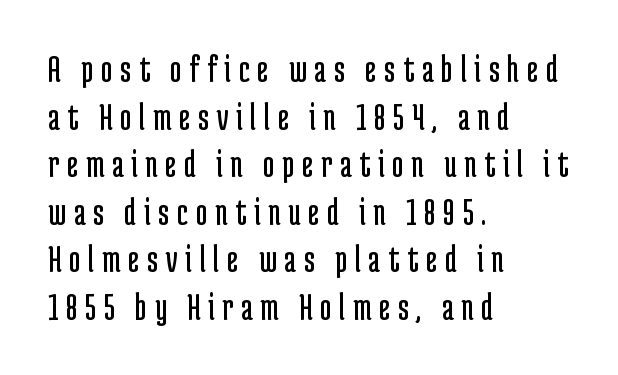
Q: Is the text bold? A: No.
Q: Is the text italic (slanted)? A: No, it is upright.
Q: Is the typeface a serif or a sans-serif typeface? A: Sans-serif.
Q: Is the text underlined? A: No.
Q: How is the paragraph aligned? A: Left-aligned.
Q: Width (condensed, normal, or wide)? A: Condensed.
Q: Stroke contrast? A: Low.
Q: x-height? A: Medium.
Q: Monospaced? A: No.
